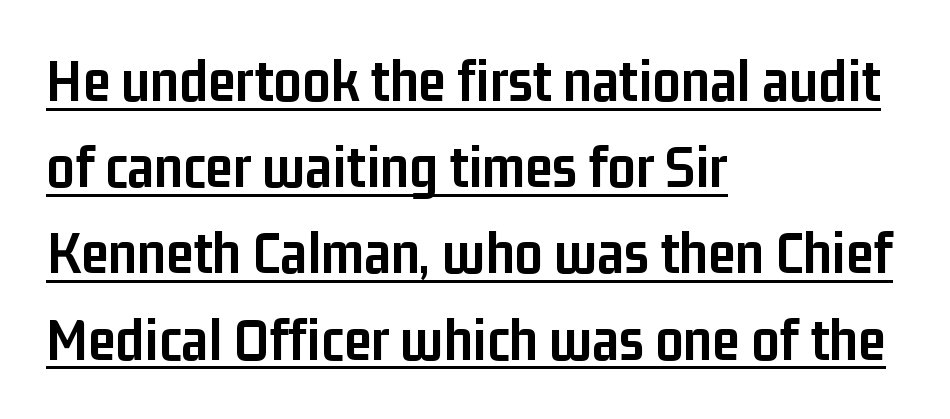
The image shows 62 px semibold, condensed sans-serif type, upright; set left-aligned, normal line spacing (1.39x), normal letter spacing, underlined; low stroke contrast and a medium x-height.
